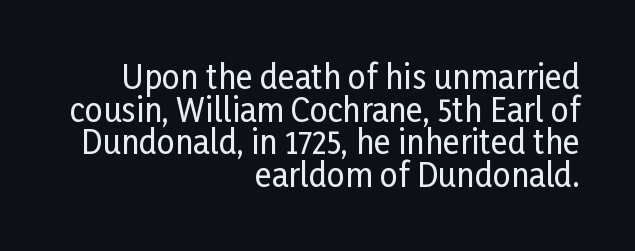
Does extra space separate the letters? No, they use regular spacing. Horizontal alignment here is rightward, an uncommon choice for prose. Here the designer chose a conventional face with non-uniform glyph widths. This is roman type, the default non-slanted kind. Descender tails drop into unmarked territory. You could barely slide anything between these rows.
